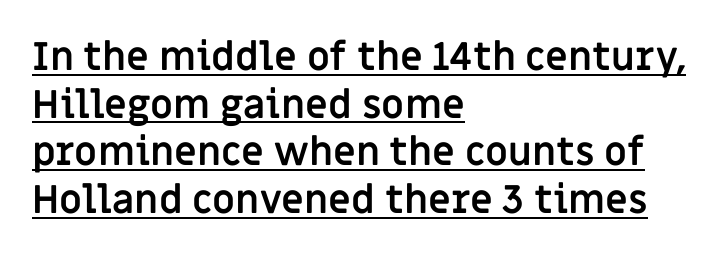
Here the glyphs are tracked normally, forming tight word shapes. Think of a printed novel: that variable character pitch is what you see here. These lines were composed using upright roman letters. The lines in this sample share a left origin and differ only in where they stop.
